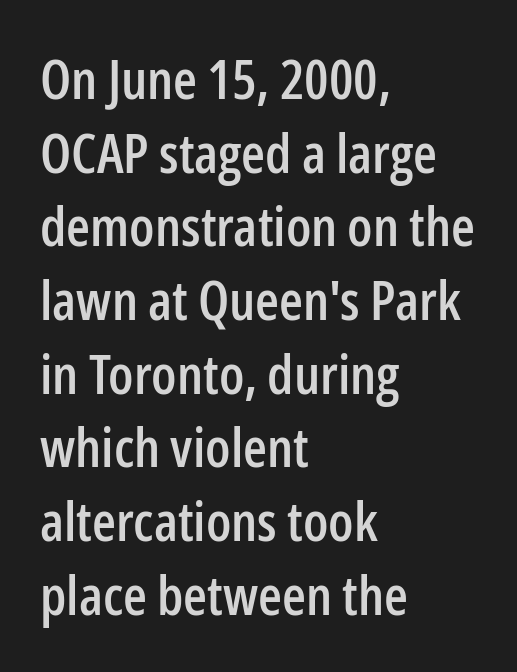
The image shows 55 px condensed sans-serif type, upright; set left-aligned, normal line spacing (1.34x), normal letter spacing, not underlined; low stroke contrast and a medium x-height.
